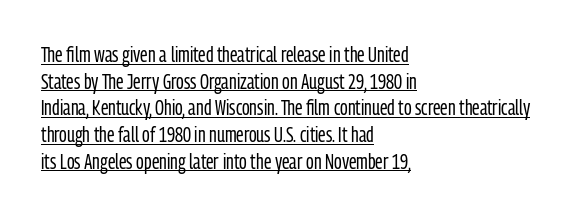
Q: Is the text bold? A: No.
Q: Is the text italic (slanted)? A: No, it is upright.
Q: Is the text underlined? A: Yes.
Q: How is the paragraph aligned? A: Left-aligned.
Q: Is the spacing between letters normal or unusually wide? A: Normal.
Q: Is the spacing between lines tight, normal or loose? A: Normal.
